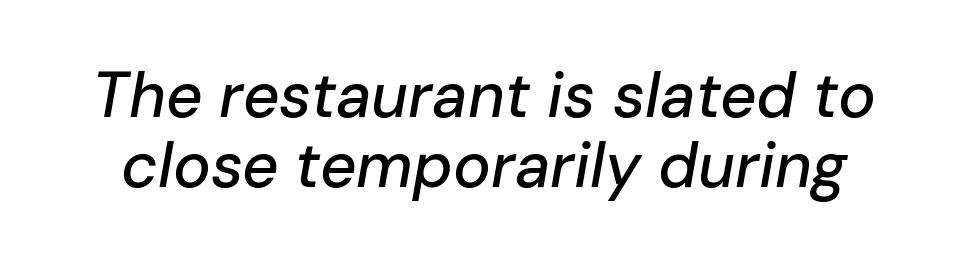
{"italic": "yes", "lean": "right", "slant_degrees": 10, "width": "normal", "stroke_contrast": "low", "x_height": "medium", "monospaced": "no", "underline": "no", "line_spacing": "tight", "line_spacing_ratio": 1.11, "letter_spacing": "normal", "letter_spacing_em": 0.0, "glyph_px": 63}
